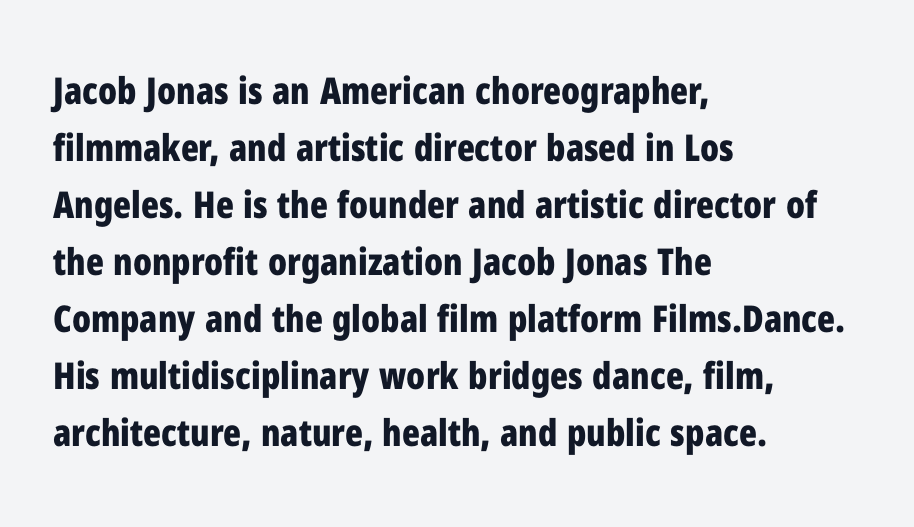
Its strokes are broad and dark, the hallmark of bold type. Is this a sans? Yes — the strokes have no serifs. Is this a fixed-width face? No — the glyphs have proportional, varying widths. These lines stack with their left ends in a neat column. The strip under each line holds only bare page.
